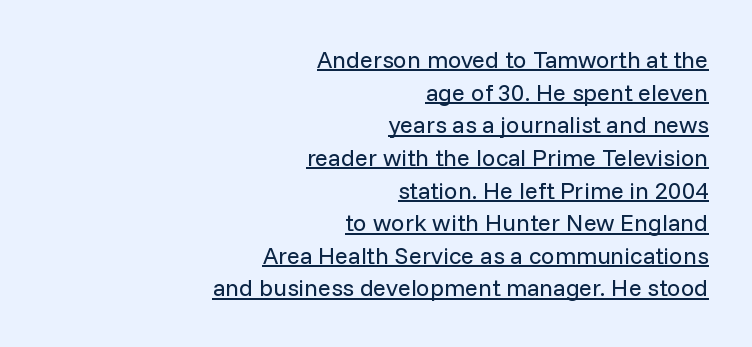
Q: Is the text bold? A: No.
Q: Is the text italic (slanted)? A: No, it is upright.
Q: Is the text underlined? A: Yes.
Q: How is the paragraph aligned? A: Right-aligned.
Q: Is the spacing between letters normal or unusually wide? A: Normal.
Q: Is the spacing between lines tight, normal or loose? A: Normal.
